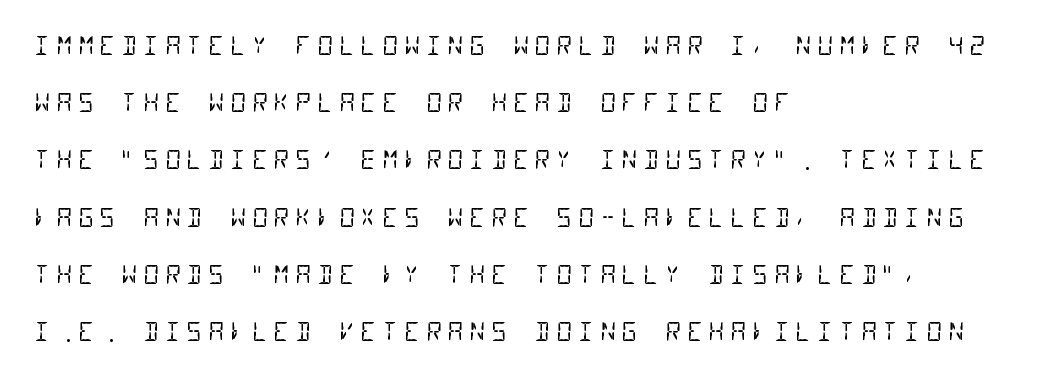
{"bold": "no", "underline": "no", "align": "left", "line_spacing": "loose", "line_spacing_ratio": 2.29, "letter_spacing": "wide", "letter_spacing_em": 0.22, "glyph_px": 25}
